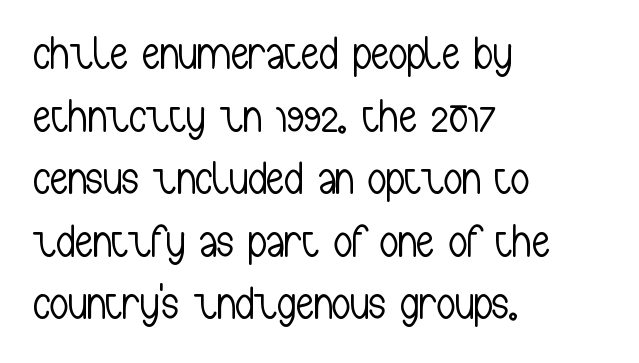
Q: Is the text bold? A: No.
Q: Is the text italic (slanted)? A: No, it is upright.
Q: Is the typeface a serif or a sans-serif typeface? A: Sans-serif.
Q: Is the text underlined? A: No.
Q: How is the paragraph aligned? A: Left-aligned.
Q: Is the spacing between letters normal or unusually wide? A: Normal.
Q: Is the spacing between lines tight, normal or loose? A: Normal.
Q: Width (condensed, normal, or wide)? A: Condensed.
Q: Stroke contrast? A: Low.
Q: x-height? A: Medium.
Q: Monospaced? A: No.
